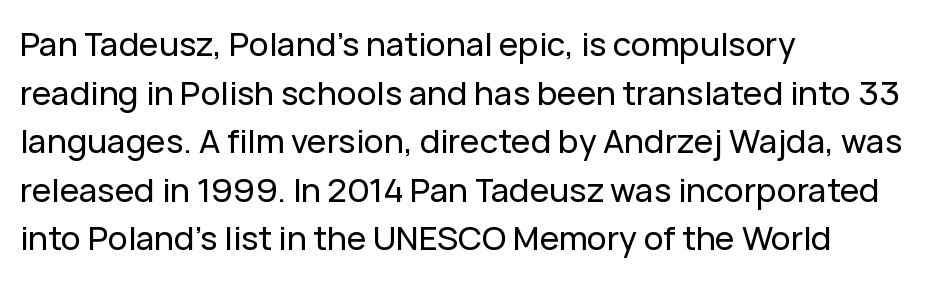
Q: Is the text italic (slanted)? A: No, it is upright.
Q: Is the typeface a serif or a sans-serif typeface? A: Sans-serif.
Q: Is the text underlined? A: No.
Q: How is the paragraph aligned? A: Left-aligned.
Q: Is the spacing between letters normal or unusually wide? A: Normal.
Q: Is the spacing between lines tight, normal or loose? A: Normal.
Q: Width (condensed, normal, or wide)? A: Normal.
Q: Stroke contrast? A: Low.
Q: x-height? A: Medium.
Q: Monospaced? A: No.
